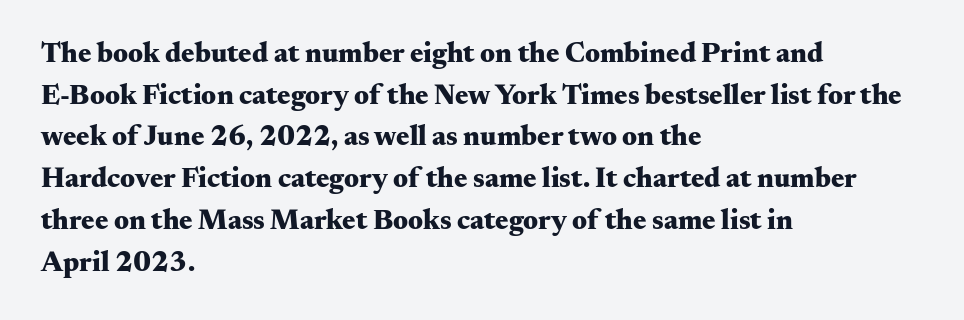
{"serif": "yes", "italic": "no", "bold": "yes", "weight": "heavy", "width": "wide", "stroke_contrast": "medium", "x_height": "small", "monospaced": "no", "underline": "no", "align": "left", "line_spacing": "normal", "line_spacing_ratio": 1.49, "letter_spacing": "normal", "letter_spacing_em": 0.0, "glyph_px": 28}
